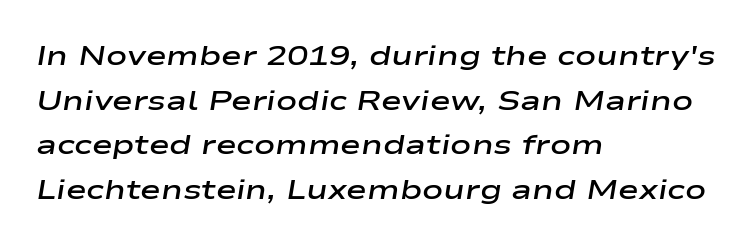
Q: Is the text bold? A: Semi-bold.
Q: Is the text italic (slanted)? A: Yes, it leans right by about 9 degrees.
Q: Is the text underlined? A: No.
Q: How is the paragraph aligned? A: Left-aligned.
Q: Is the spacing between letters normal or unusually wide? A: Normal.
Q: Is the spacing between lines tight, normal or loose? A: Normal.
Q: Width (condensed, normal, or wide)? A: Wide.
Q: Stroke contrast? A: Low.
Q: x-height? A: Medium.
Q: Monospaced? A: No.
